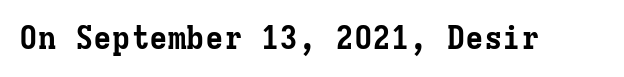
{"serif": "yes", "italic": "no", "bold": "yes", "weight": "bold", "width": "normal", "stroke_contrast": "low", "x_height": "medium", "monospaced": "yes", "underline": "no", "letter_spacing": "normal", "letter_spacing_em": 0.0, "glyph_px": 31}
